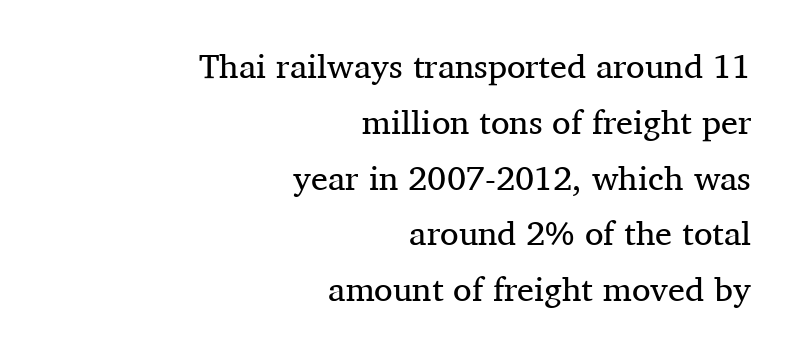
The image shows 34 px regular-weight serif type, upright; set right-aligned, normal line spacing (1.64x), normal letter spacing, not underlined; medium stroke contrast and a medium x-height.
